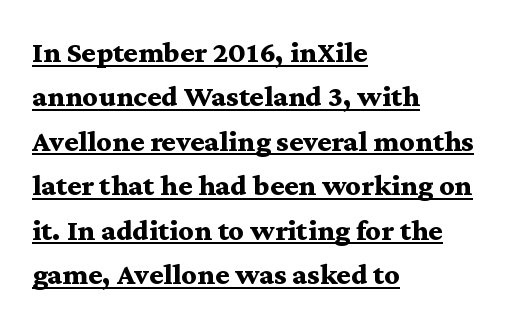
Q: Is the text bold? A: Yes.
Q: Is the text italic (slanted)? A: No, it is upright.
Q: Is the typeface a serif or a sans-serif typeface? A: Serif.
Q: Is the text underlined? A: Yes.
Q: How is the paragraph aligned? A: Left-aligned.
Q: Is the spacing between letters normal or unusually wide? A: Normal.
Q: Is the spacing between lines tight, normal or loose? A: Normal.
Q: Width (condensed, normal, or wide)? A: Wide.
Q: Stroke contrast? A: Medium.
Q: x-height? A: Medium.
Q: Monospaced? A: No.
